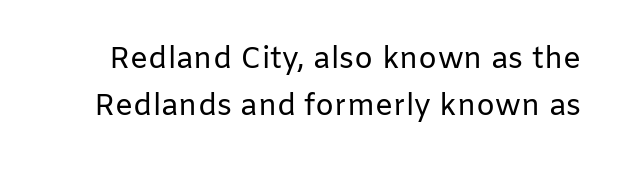
Observe the absence of serifs on each vertical stroke in this sample. Standard letterfit; no display-style spreading of the glyphs. The vertical gap from one line to the next is medium. Posture: vertical.
